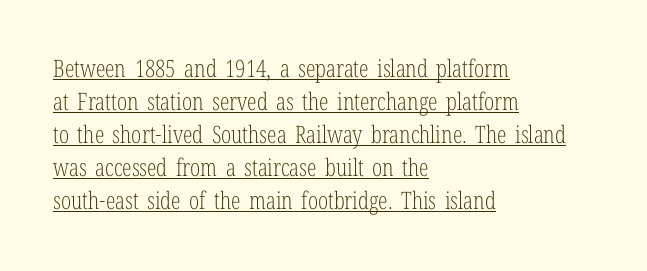
The strokes are not fattened; the text isn't bold. A classic flush-left, rag-right setting is used for this passage. Standard letterfit; no display-style spreading of the glyphs. The space between consecutive lines is moderate. Students, observe the line beneath the letters — that is underlining. Italic? Not at all — the glyphs are vertical.
